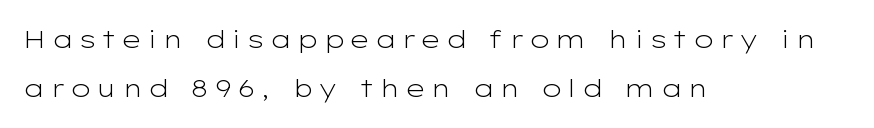
{"italic": "no", "bold": "no", "underline": "no", "align": "left", "line_spacing": "loose", "line_spacing_ratio": 1.98, "letter_spacing": "wide", "letter_spacing_em": 0.2, "glyph_px": 25}
